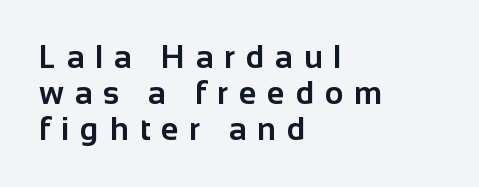
Is this a fixed-width face? No — the glyphs have proportional, varying widths. Typeset ragged right — the left edge is the straight one. A typesetter would call this heavily tracked-out type. Tightly led — the rows are bunched. Quick note: underline off. Pretty heavy lettering here — definitely bold.
